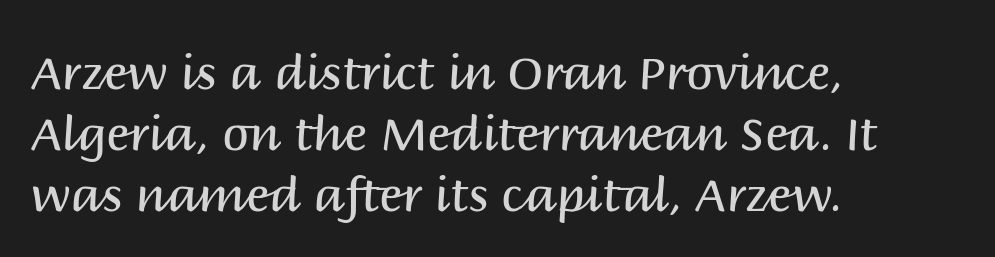
Q: Is the text bold? A: No.
Q: Is the text italic (slanted)? A: Yes.
Q: Is the typeface a serif or a sans-serif typeface? A: Sans-serif.
Q: Is the text underlined? A: No.
Q: How is the paragraph aligned? A: Left-aligned.
Q: Is the spacing between letters normal or unusually wide? A: Normal.
Q: Is the spacing between lines tight, normal or loose? A: Normal.
Q: Width (condensed, normal, or wide)? A: Normal.
Q: Stroke contrast? A: Medium.
Q: x-height? A: Large.
Q: Monospaced? A: No.
